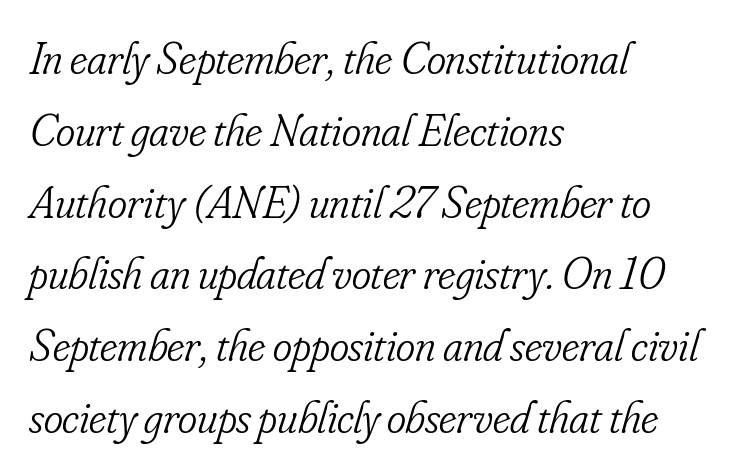
Here the glyphs are tracked normally, forming tight word shapes. This is not heavy type; no bold has been used. Whoever set this chose a conventional vertical rhythm. Teacher's note: observe the even left margin — that is flush-left alignment.
